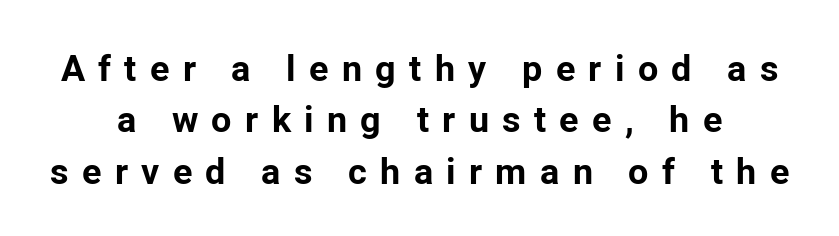
The image shows 36 px bold sans-serif type, upright; set normal line spacing (1.43x), unusually wide letter spacing (+0.37 em), not underlined; low stroke contrast and a medium x-height.
